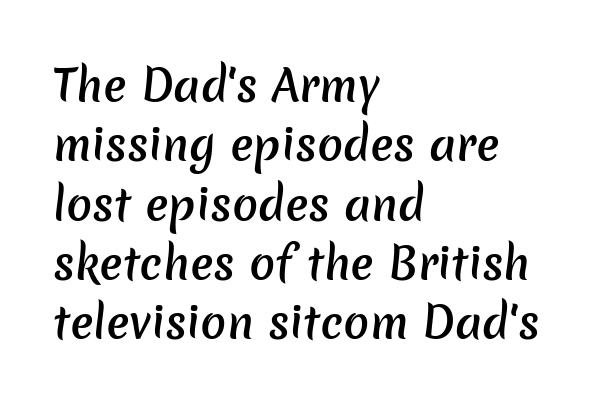
Q: Is the text bold? A: Semi-bold.
Q: Is the typeface a serif or a sans-serif typeface? A: Sans-serif.
Q: Is the text underlined? A: No.
Q: How is the paragraph aligned? A: Left-aligned.
Q: Is the spacing between letters normal or unusually wide? A: Normal.
Q: Is the spacing between lines tight, normal or loose? A: Normal.
Q: Width (condensed, normal, or wide)? A: Normal.
Q: Stroke contrast? A: Low.
Q: x-height? A: Medium.
Q: Monospaced? A: No.
